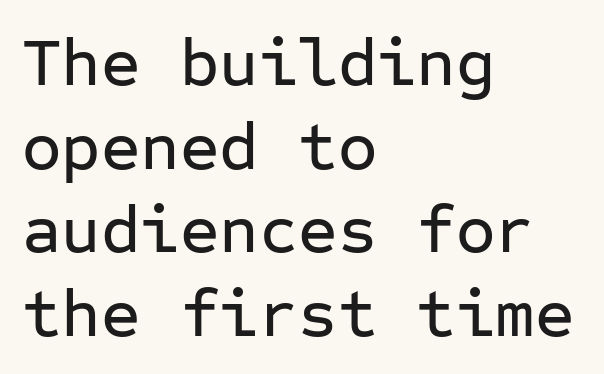
{"serif": "no", "italic": "no", "width": "normal", "stroke_contrast": "low", "x_height": "medium", "monospaced": "yes", "underline": "no", "align": "left", "line_spacing_ratio": 1.23, "letter_spacing": "normal", "letter_spacing_em": 0.0, "glyph_px": 68}
